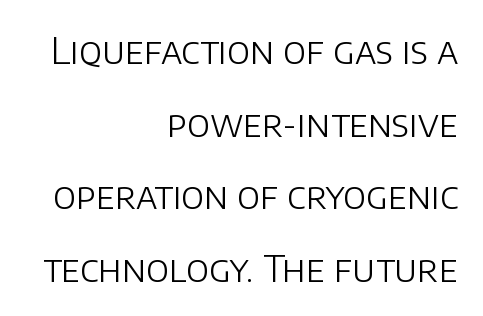
Is the block centered? No — it sits flush against the right margin. Nope, not italic — everything's standing straight. Letters rest on an invisible, unmarked baseline. You could fit nearly another row in the gap between these rows. No letter is thick-stroked: the sample isn't bold.
